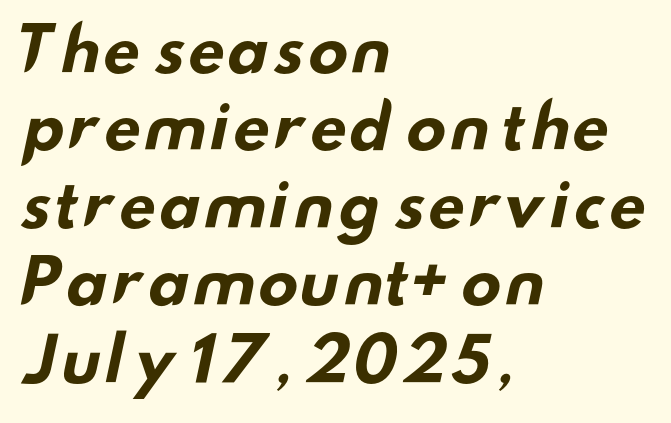
Line starts are locked; line ends wander. Any mark beneath the type? The region is blank. Weight check: bold — yes, fully. Type style note: lacks serifs. Evenly set lines give the paragraph a standard silhouette.
